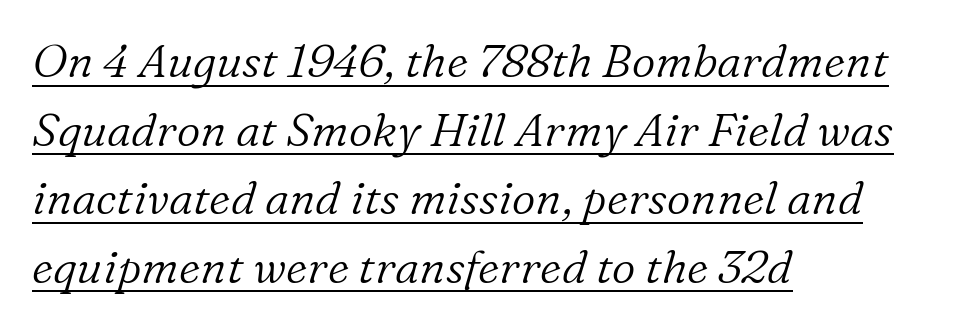
Q: Is the text bold? A: No.
Q: Is the text italic (slanted)? A: Yes, it leans right by about 16 degrees.
Q: Is the typeface a serif or a sans-serif typeface? A: Serif.
Q: Is the text underlined? A: Yes.
Q: How is the paragraph aligned? A: Left-aligned.
Q: Is the spacing between letters normal or unusually wide? A: Normal.
Q: Is the spacing between lines tight, normal or loose? A: Normal.
Q: Width (condensed, normal, or wide)? A: Normal.
Q: Stroke contrast? A: Low.
Q: x-height? A: Medium.
Q: Monospaced? A: No.
